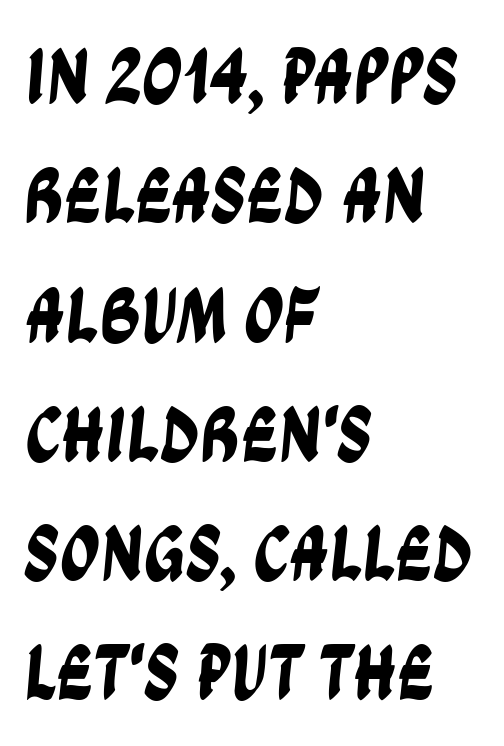
{"serif": "no", "width": "condensed", "stroke_contrast": "low", "x_height": "large", "monospaced": "no", "underline": "no", "align": "left", "line_spacing": "normal", "line_spacing_ratio": 1.51, "letter_spacing": "normal", "letter_spacing_em": 0.0, "glyph_px": 79}
